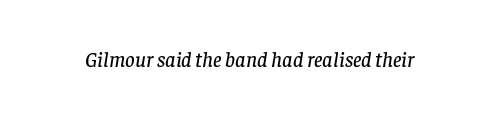
Quick note: underline off. Glyph-to-glyph distance matches everyday printed text. The typography opts for an oblique posture over an upright one.
